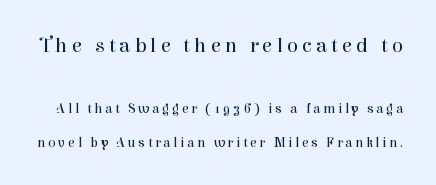
This sample uses an upright cut, with every glyph sitting square on the baseline. Scale decreases going downward across the two blocks. Baseline-to-baseline distance is far greater than the letter height. The gap between lines stays unmarked.
